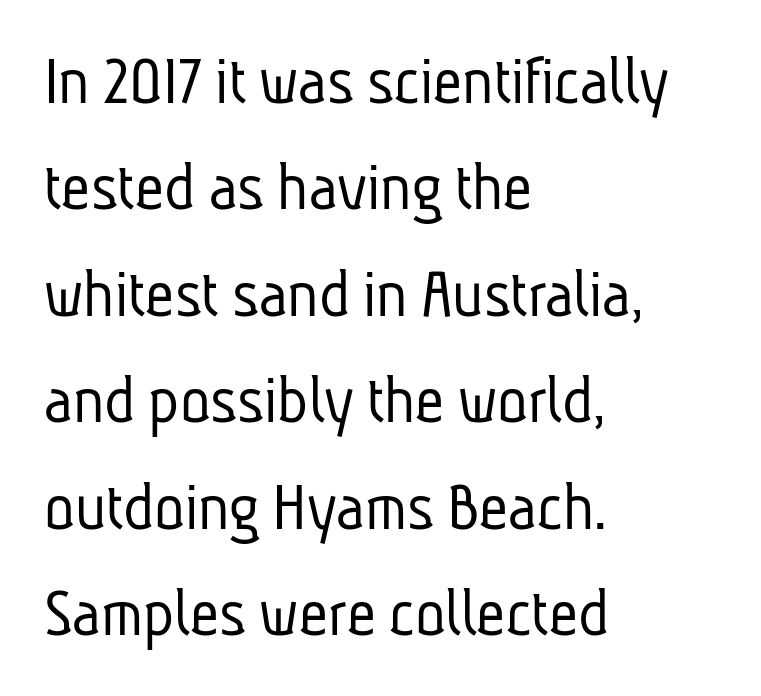
{"serif": "no", "bold": "no", "weight": "light", "width": "condensed", "stroke_contrast": "low", "x_height": "medium", "monospaced": "no", "underline": "no", "align": "left", "line_spacing": "normal", "line_spacing_ratio": 1.5, "letter_spacing": "normal", "letter_spacing_em": 0.0, "glyph_px": 71}
